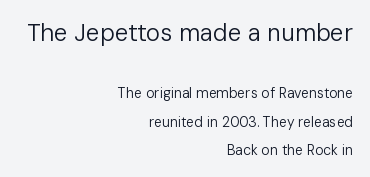
Q: Is the text bold? A: No.
Q: Is the text italic (slanted)? A: No, it is upright.
Q: Is the text underlined? A: No.
Q: How is the paragraph aligned? A: Right-aligned.
Q: Is the spacing between letters normal or unusually wide? A: Normal.
Q: Is the spacing between lines tight, normal or loose? A: Loose.
Q: Which block of text is set in a larger size, the first (top) or the second (bottom)? A: The first (top) one.
